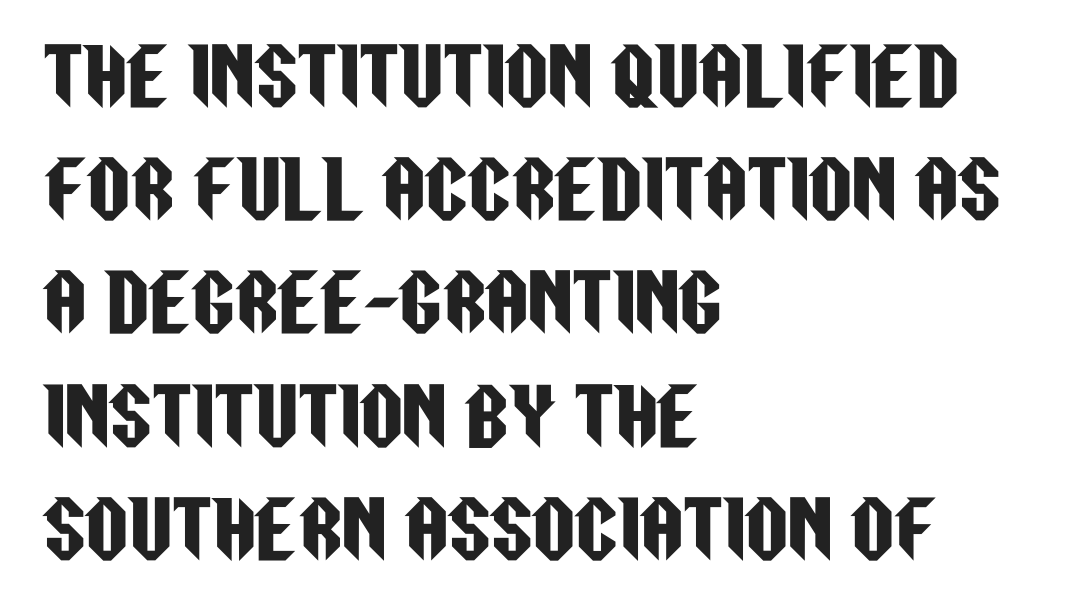
Q: Is the text italic (slanted)? A: No, it is upright.
Q: Is the typeface a serif or a sans-serif typeface? A: Sans-serif.
Q: Is the text underlined? A: No.
Q: How is the paragraph aligned? A: Left-aligned.
Q: Is the spacing between letters normal or unusually wide? A: Normal.
Q: Is the spacing between lines tight, normal or loose? A: Normal.
Q: Width (condensed, normal, or wide)? A: Condensed.
Q: Stroke contrast? A: Low.
Q: x-height? A: Large.
Q: Monospaced? A: No.
